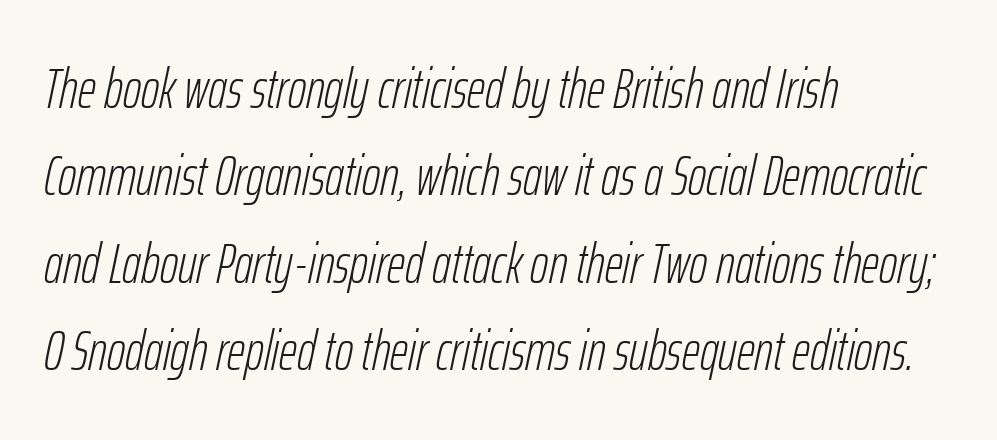
Italic? Definitely — the glyphs are oblique. The lines are quadded left. The horizontal fit of the characters is conventional and even. Vertical spacing — default. No extra ink here — the face is not bold. Beneath every word, the page is bare.
